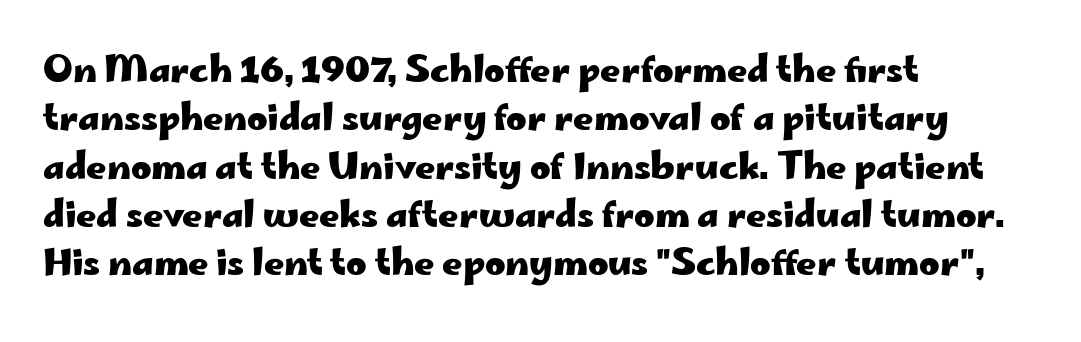
The image shows 35 px heavy, wide sans-serif type, upright; set left-aligned, normal line spacing (1.38x), normal letter spacing, not underlined; low stroke contrast and a small x-height.
